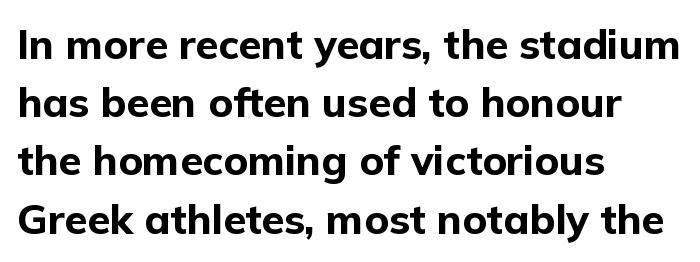
Q: Is the text bold? A: Yes.
Q: Is the text italic (slanted)? A: No, it is upright.
Q: Is the typeface a serif or a sans-serif typeface? A: Sans-serif.
Q: Is the text underlined? A: No.
Q: How is the paragraph aligned? A: Left-aligned.
Q: Is the spacing between letters normal or unusually wide? A: Normal.
Q: Is the spacing between lines tight, normal or loose? A: Normal.
Q: Width (condensed, normal, or wide)? A: Normal.
Q: Stroke contrast? A: Low.
Q: x-height? A: Medium.
Q: Monospaced? A: No.
